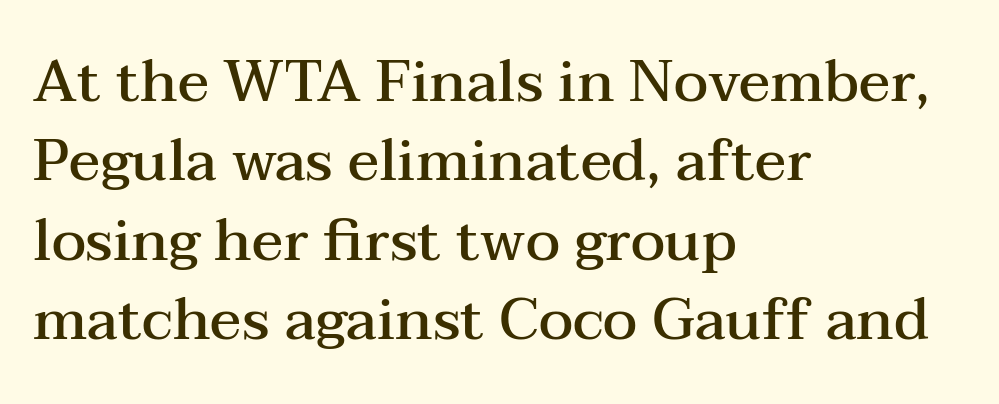
Q: Is the text bold? A: Semi-bold.
Q: Is the text italic (slanted)? A: No, it is upright.
Q: Is the typeface a serif or a sans-serif typeface? A: Serif.
Q: Is the text underlined? A: No.
Q: How is the paragraph aligned? A: Left-aligned.
Q: Is the spacing between letters normal or unusually wide? A: Normal.
Q: Is the spacing between lines tight, normal or loose? A: Normal.
Q: Width (condensed, normal, or wide)? A: Wide.
Q: Stroke contrast? A: Medium.
Q: x-height? A: Medium.
Q: Monospaced? A: No.
